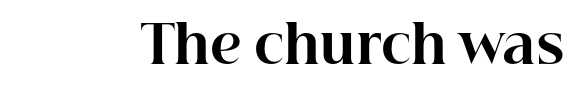
Q: Is the text bold? A: Yes.
Q: Is the text italic (slanted)? A: No, it is upright.
Q: Is the typeface a serif or a sans-serif typeface? A: Serif.
Q: Is the text underlined? A: No.
Q: Is the spacing between letters normal or unusually wide? A: Normal.
Q: Width (condensed, normal, or wide)? A: Normal.
Q: Stroke contrast? A: High.
Q: x-height? A: Medium.
Q: Monospaced? A: No.
